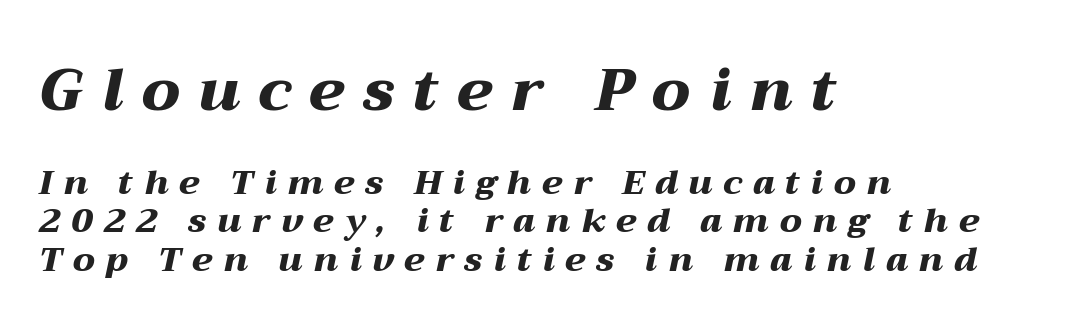
Q: Is the text bold? A: Yes.
Q: Is the text italic (slanted)? A: Yes, it leans right by about 12 degrees.
Q: Is the text underlined? A: No.
Q: How is the paragraph aligned? A: Left-aligned.
Q: Is the spacing between letters normal or unusually wide? A: Unusually wide.
Q: Is the spacing between lines tight, normal or loose? A: Tight.
Q: Which block of text is set in a larger size, the first (top) or the second (bottom)? A: The first (top) one.
Q: Width (condensed, normal, or wide)? A: Wide.
Q: Stroke contrast? A: Medium.
Q: x-height? A: Medium.
Q: Monospaced? A: No.
